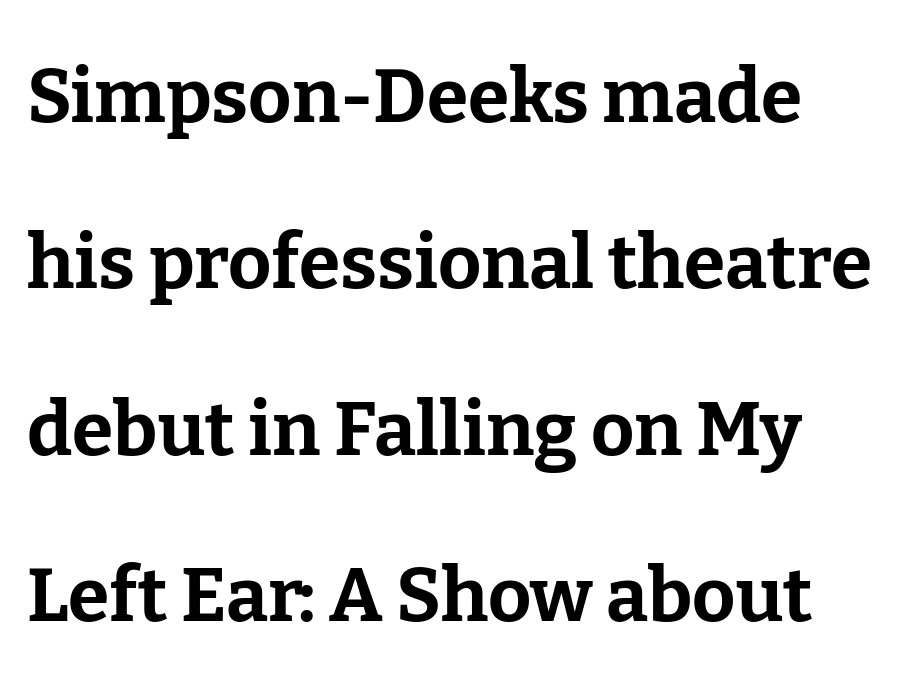
{"serif": "yes", "italic": "no", "bold": "yes", "weight": "bold", "width": "normal", "stroke_contrast": "low", "x_height": "medium", "monospaced": "no", "underline": "no", "line_spacing": "loose", "line_spacing_ratio": 2.22, "letter_spacing": "normal", "letter_spacing_em": 0.0, "glyph_px": 75}
